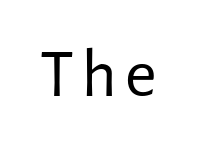
Q: Is the text bold? A: No.
Q: Is the text italic (slanted)? A: No, it is upright.
Q: Is the typeface a serif or a sans-serif typeface? A: Sans-serif.
Q: Is the text underlined? A: No.
Q: Width (condensed, normal, or wide)? A: Normal.
Q: Stroke contrast? A: Low.
Q: x-height? A: Medium.
Q: Monospaced? A: No.
